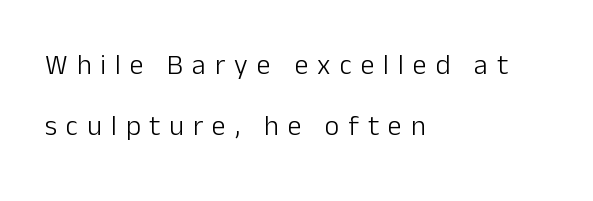
Stroke terminals: plain, sans-serif. Proportional: the letters do not fall into vertical columns. The setting favours the left margin, as ordinary paragraphs usually do. Here the glyphs are tracked loosely, breaking word shapes into spaced letters. Quick note: underline off.
